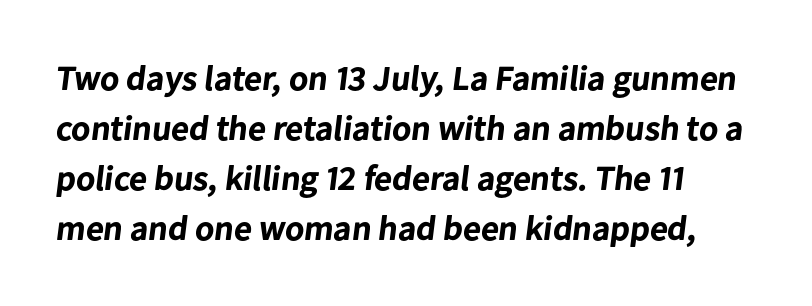
Note: no serifs on the glyphs. Horizontal alignment here is leftward, the default for most running prose. Look at the stroke-to-counter ratio: heavy, a bold. What's the leading like? Ordinary, nothing unusual. The strip under each line holds only bare page. Note the varied advance widths — an 'i' is clearly narrower than an 'm'.
